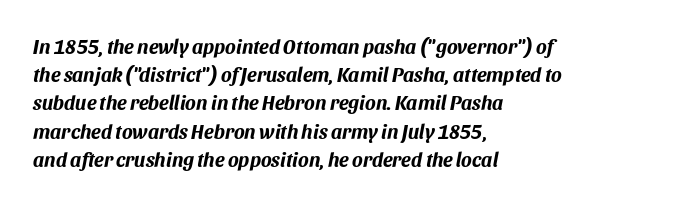
The image shows 20 px bold type, italic (leaning right); set left-aligned, normal line spacing (1.41x), normal letter spacing, not underlined.
